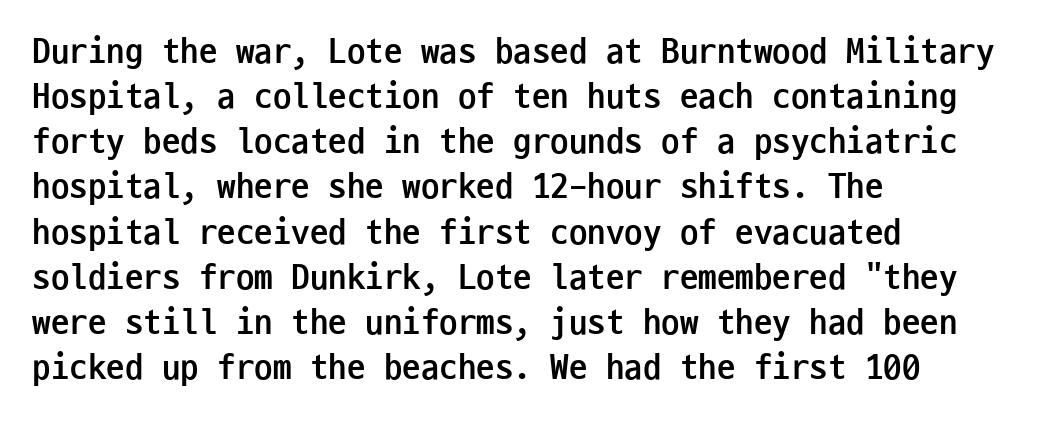
{"serif": "no", "italic": "no", "bold": "yes", "weight": "semibold", "width": "condensed", "stroke_contrast": "low", "x_height": "medium", "monospaced": "yes", "underline": "no", "align": "left", "line_spacing_ratio": 1.22, "letter_spacing": "normal", "letter_spacing_em": 0.0, "glyph_px": 37}
